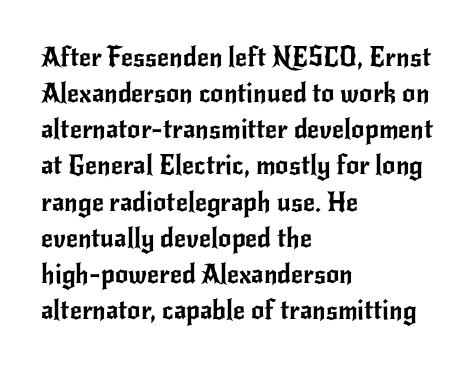
Q: Is the text italic (slanted)? A: No, it is upright.
Q: Is the text underlined? A: No.
Q: How is the paragraph aligned? A: Left-aligned.
Q: Is the spacing between letters normal or unusually wide? A: Normal.
Q: Is the spacing between lines tight, normal or loose? A: Normal.
